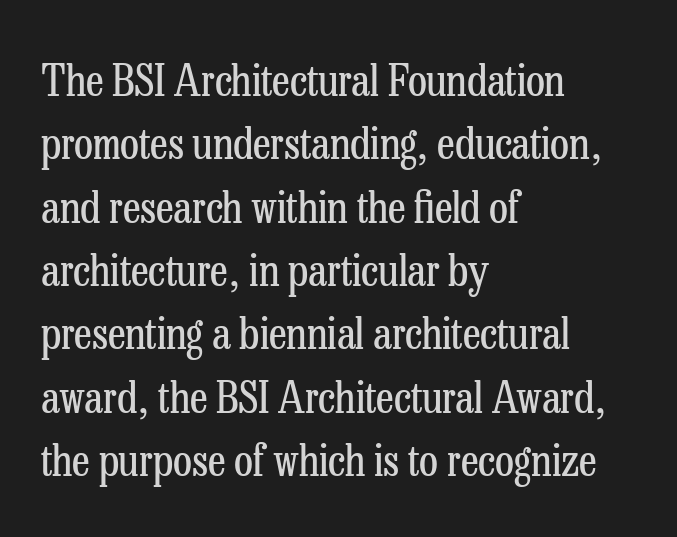
{"serif": "yes", "italic": "no", "bold": "no", "weight": "regular", "width": "condensed", "stroke_contrast": "low", "x_height": "medium", "monospaced": "no", "underline": "no", "align": "left", "line_spacing": "normal", "line_spacing_ratio": 1.44, "letter_spacing": "normal", "letter_spacing_em": 0.0, "glyph_px": 44}
